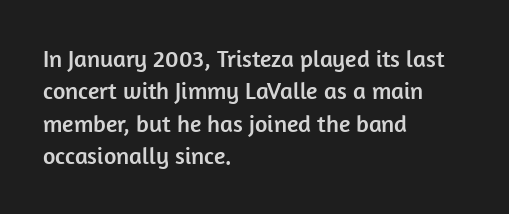
Glyph-to-glyph distance matches everyday printed text. Teacher's note: observe the even left margin — that is flush-left alignment. Type without underlining. This sample keeps an unexceptional amount of space between lines. This is roman type, the default non-slanted kind.
